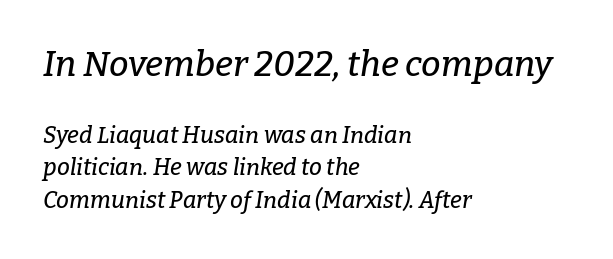
{"serif": "yes", "italic": "yes", "lean": "right", "slant_degrees": 9, "width": "normal", "stroke_contrast": "low", "x_height": "medium", "monospaced": "no", "underline": "no", "align": "left", "line_spacing": "normal", "line_spacing_ratio": 1.42, "letter_spacing": "normal", "letter_spacing_em": 0.0, "larger_block": "first", "size_ratio": 1.52, "glyph_px": 35}
